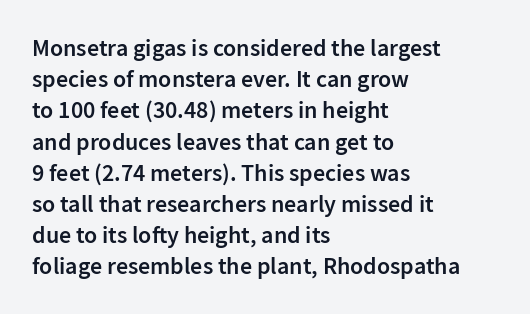
The image shows 24 px text type, upright; set left-aligned, normal line spacing (1.3x), normal letter spacing, not underlined.
